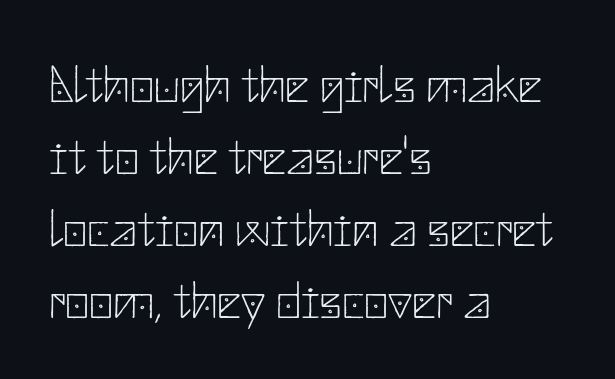
Notice how descenders clear the ascenders below comfortably — that's standard leading. If you drew a line through each stem, it would be perfectly vertical. These lines are set flush left with a ragged right edge. What kind of face is this? One without serifs — a sans. Words appear dense and cohesive because spacing is normal. Unmarked baselines from the first word to the last.
